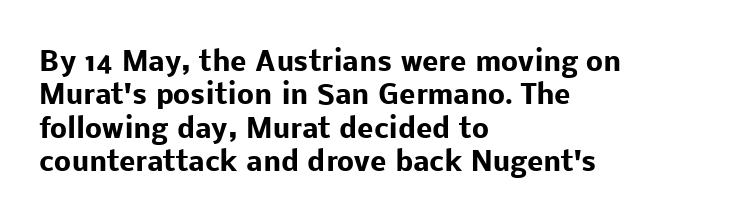
The image shows 27 px bold type, upright; set left-aligned, line spacing 1.24x, normal letter spacing, not underlined.
